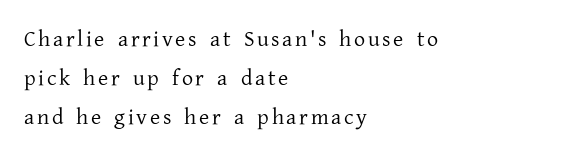
Q: Is the text bold? A: No.
Q: Is the text italic (slanted)? A: No, it is upright.
Q: Is the text underlined? A: No.
Q: How is the paragraph aligned? A: Left-aligned.
